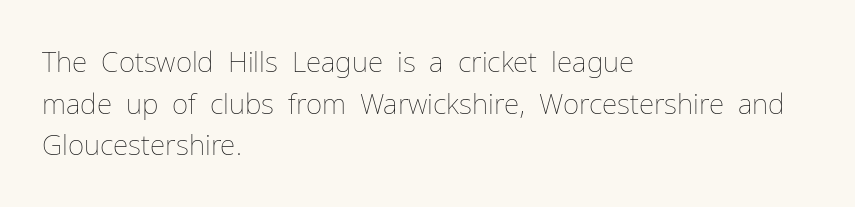
Q: Is the text bold? A: No.
Q: Is the text italic (slanted)? A: No, it is upright.
Q: Is the text underlined? A: No.
Q: How is the paragraph aligned? A: Left-aligned.
Q: Is the spacing between letters normal or unusually wide? A: Normal.
Q: Is the spacing between lines tight, normal or loose? A: Normal.
Q: Width (condensed, normal, or wide)? A: Normal.
Q: Stroke contrast? A: Low.
Q: x-height? A: Medium.
Q: Monospaced? A: No.
